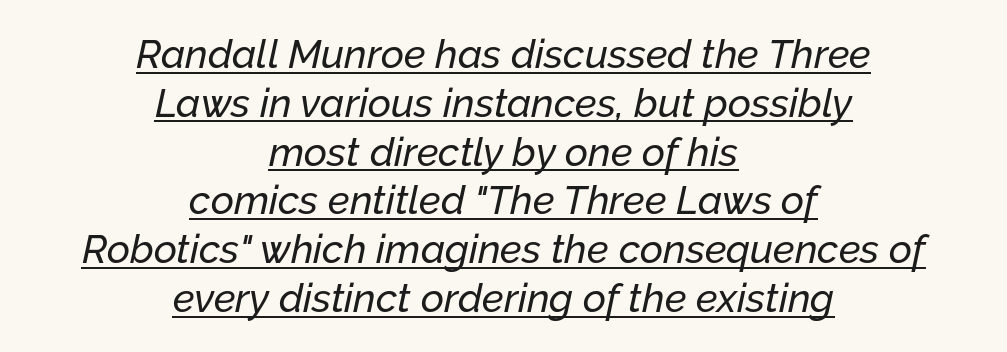
Compared with ordinary roman type, these characters are visibly tilted. A typesetter would call this proportional, since set widths differ per character. A typographer would call this underscored text. The tracking reads as untouched default to a designer's eye. Caption: multi-line text, centered on the measure.
